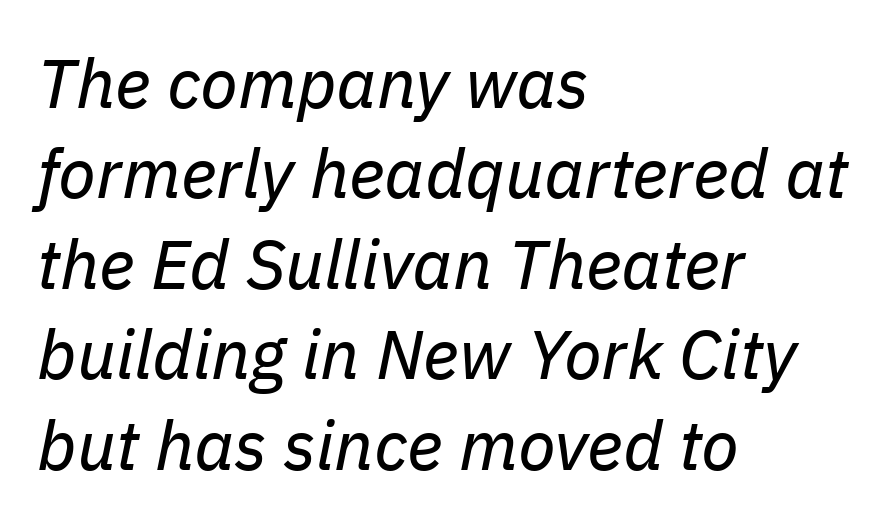
Q: Is the text bold? A: No.
Q: Is the text italic (slanted)? A: Yes, it leans right by about 11 degrees.
Q: Is the text underlined? A: No.
Q: How is the paragraph aligned? A: Left-aligned.
Q: Is the spacing between letters normal or unusually wide? A: Normal.
Q: Is the spacing between lines tight, normal or loose? A: Normal.
Q: Width (condensed, normal, or wide)? A: Normal.
Q: Stroke contrast? A: Low.
Q: x-height? A: Medium.
Q: Monospaced? A: No.
